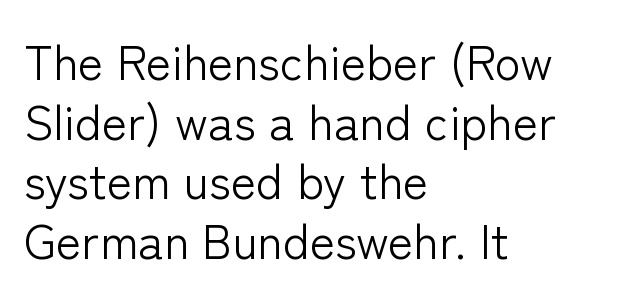
The image shows 48 px light sans-serif type, upright; set left-aligned, line spacing 1.24x, normal letter spacing, not underlined; low stroke contrast and a medium x-height.
